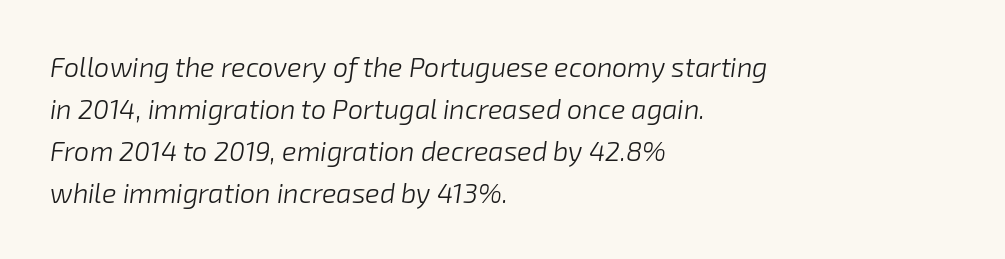
{"italic": "yes", "lean": "right", "slant_degrees": 8, "bold": "no", "underline": "no", "align": "left", "line_spacing": "normal", "line_spacing_ratio": 1.55, "letter_spacing": "normal", "letter_spacing_em": 0.0, "glyph_px": 27}
